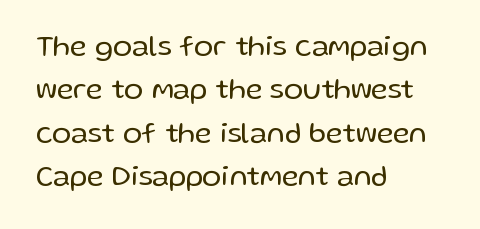
Descender tails drop into unmarked territory. This sample uses an upright cut, with every glyph sitting square on the baseline. These lines keep a tight, regular rhythm from letter to letter. Left-aligned paragraph, ragged on the right. These glyphs show unthickened strokes, regular width or finer. Check where the strokes stop: nothing finishes them off — pure sans.
